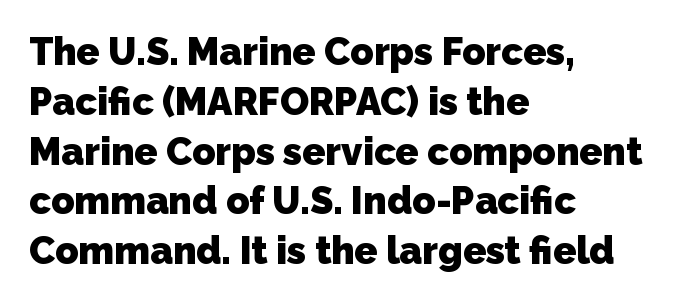
The image shows 38 px heavy sans-serif type; set left-aligned, normal line spacing (1.31x), normal letter spacing, not underlined; low stroke contrast and a medium x-height.
